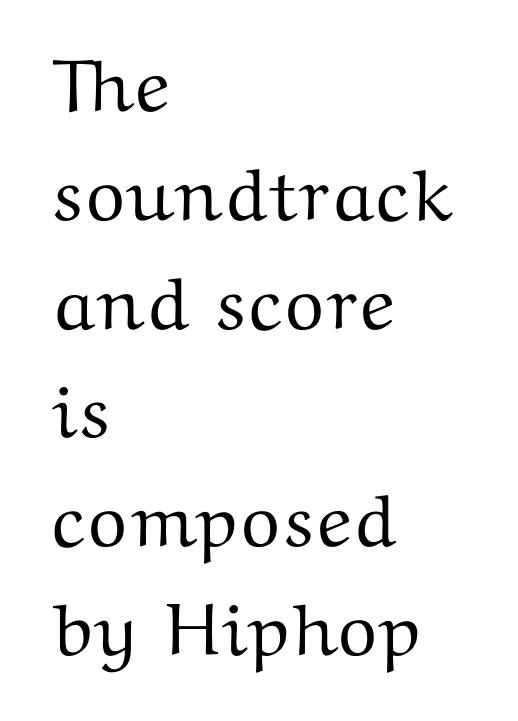
The image shows 74 px wide serif type, upright; set left-aligned, normal line spacing (1.47x), normal letter spacing, not underlined; medium stroke contrast and a medium x-height.
